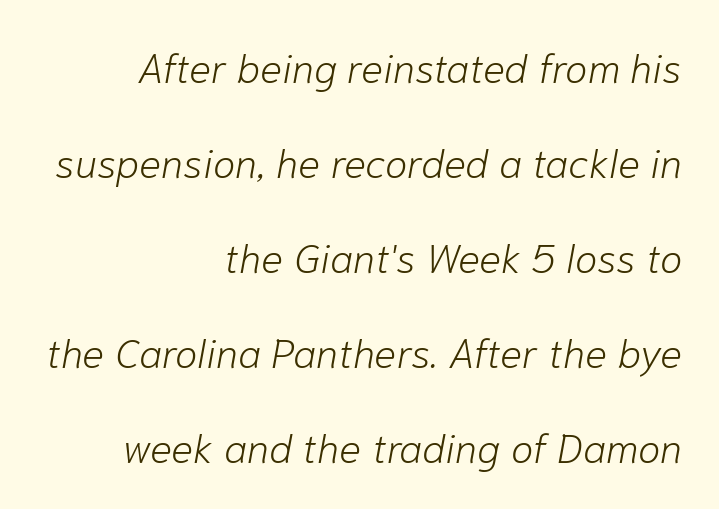
Any mark beneath the type? The region is blank. Notice the wide empty band between every row — that's loose leading. Typeset ragged left — the right edge is the straight one. Spacing verdict: proportional, widths tailored to each character. Vertical stems look standard width or narrower in stroke. The font's italic variant was chosen for this text.
